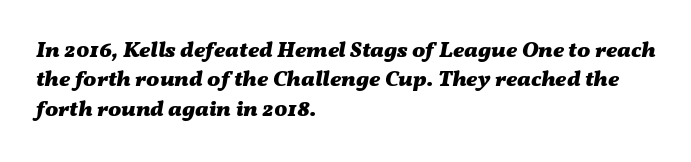
Q: Is the text bold? A: Yes.
Q: Is the text italic (slanted)? A: Yes, it leans right by about 11 degrees.
Q: Is the text underlined? A: No.
Q: How is the paragraph aligned? A: Left-aligned.
Q: Is the spacing between letters normal or unusually wide? A: Normal.
Q: Is the spacing between lines tight, normal or loose? A: Normal.
